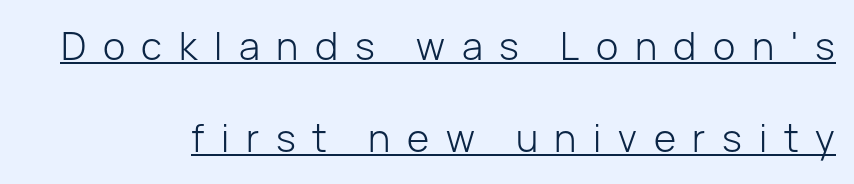
{"serif": "no", "italic": "no", "bold": "no", "weight": "light", "width": "normal", "stroke_contrast": "low", "x_height": "medium", "monospaced": "no", "underline": "yes", "line_spacing": "loose", "line_spacing_ratio": 2.43, "letter_spacing": "wide", "letter_spacing_em": 0.44, "glyph_px": 38}
